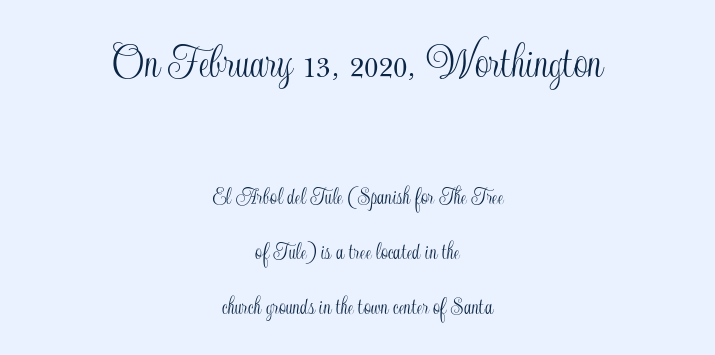
The image shows 50 px condensed type; set centered, loose line spacing (2.19x), normal letter spacing, not underlined; the first (top) block is 2.0x larger; a small x-height.
